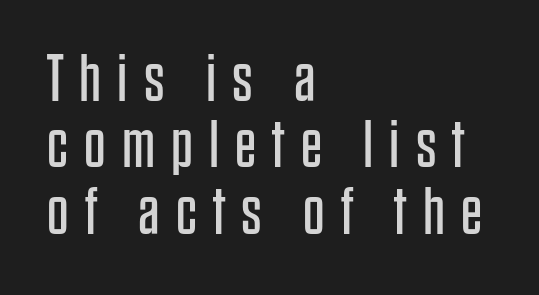
The image shows 67 px regular-weight, condensed sans-serif type, upright; set left-aligned, tight line spacing (0.99x), unusually wide letter spacing (+0.24 em), not underlined; low stroke contrast and a large x-height.
